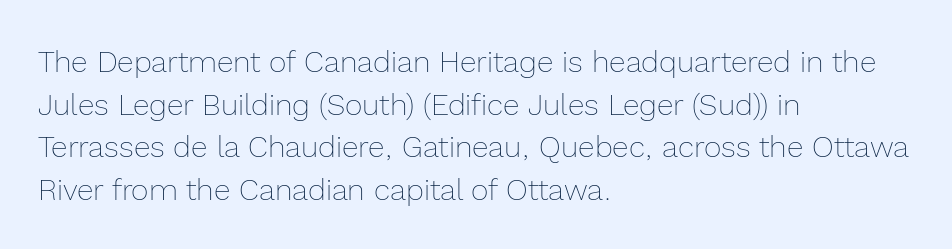
The image shows 30 px thin type, upright; set left-aligned, normal line spacing (1.42x), normal letter spacing, not underlined; a medium x-height.
